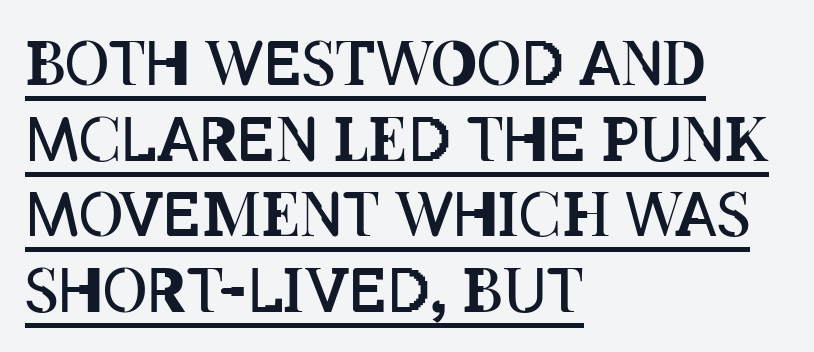
Q: Is the text bold? A: No.
Q: Is the text italic (slanted)? A: No, it is upright.
Q: Is the text underlined? A: Yes.
Q: How is the paragraph aligned? A: Left-aligned.
Q: Is the spacing between letters normal or unusually wide? A: Normal.
Q: Width (condensed, normal, or wide)? A: Condensed.
Q: Stroke contrast? A: Low.
Q: x-height? A: Large.
Q: Monospaced? A: No.
